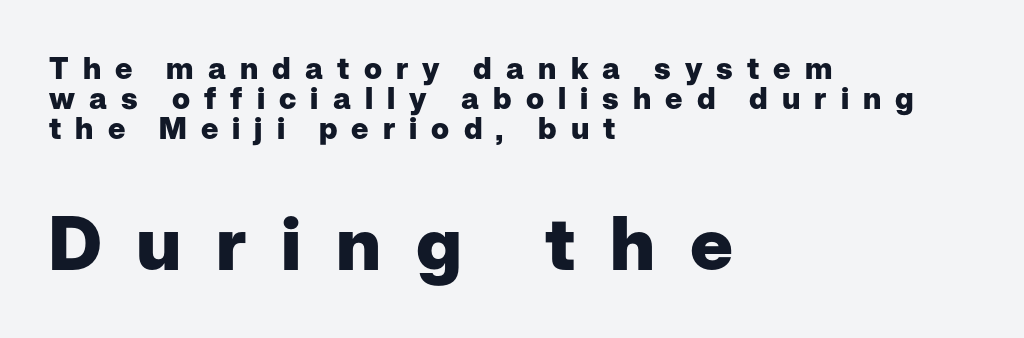
The space between consecutive lines is stingy. The paragraph shown leans on its left margin. Looks like regular typesetting: each glyph gets only the width it needs. The type is letterspaced generously, with wide tracking. Strokes here are thick enough to call this a true bold.
